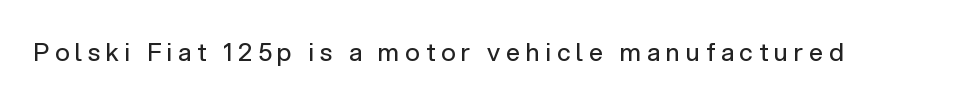
Nobody drew a line under any word here. Vertical strokes here are truly vertical. Words appear elongated and porous because spacing is wide. Is the stroke heavy? The answer is a plain regular-or-lighter.
